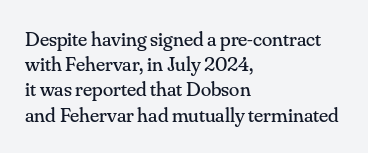
{"italic": "no", "bold": "no", "underline": "no", "align": "left", "line_spacing_ratio": 1.2, "letter_spacing": "normal", "letter_spacing_em": 0.0, "glyph_px": 21}
